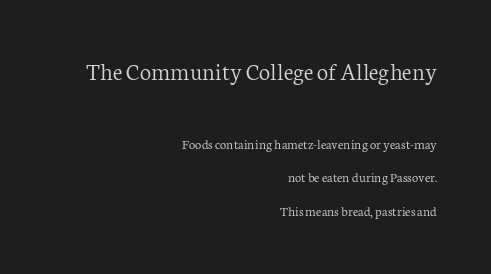
Q: Is the text bold? A: No.
Q: Is the text italic (slanted)? A: No, it is upright.
Q: Is the text underlined? A: No.
Q: How is the paragraph aligned? A: Right-aligned.
Q: Is the spacing between letters normal or unusually wide? A: Normal.
Q: Is the spacing between lines tight, normal or loose? A: Loose.
Q: Which block of text is set in a larger size, the first (top) or the second (bottom)? A: The first (top) one.
